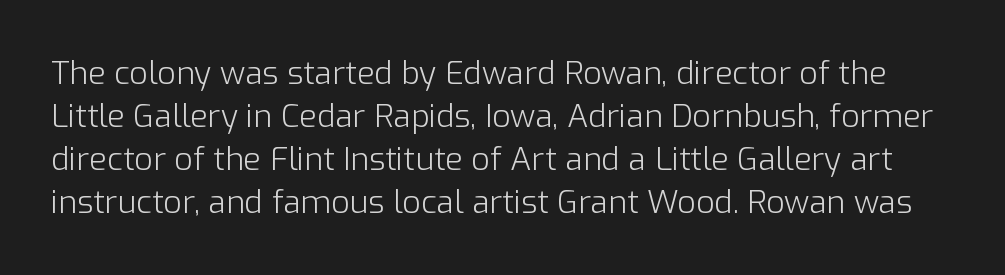
The image shows 32 px light sans-serif type, upright; set normal line spacing (1.34x), normal letter spacing, not underlined; low stroke contrast and a medium x-height.
